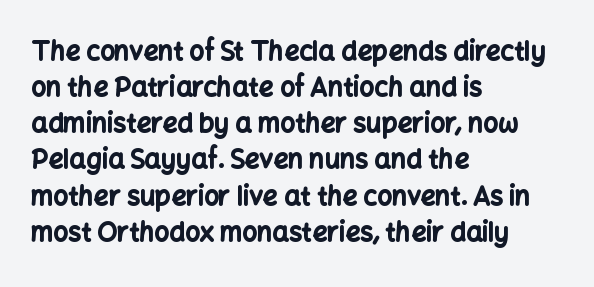
{"italic": "no", "bold": "yes", "underline": "no", "align": "left", "line_spacing": "normal", "line_spacing_ratio": 1.39, "letter_spacing": "normal", "letter_spacing_em": 0.0, "glyph_px": 26}
